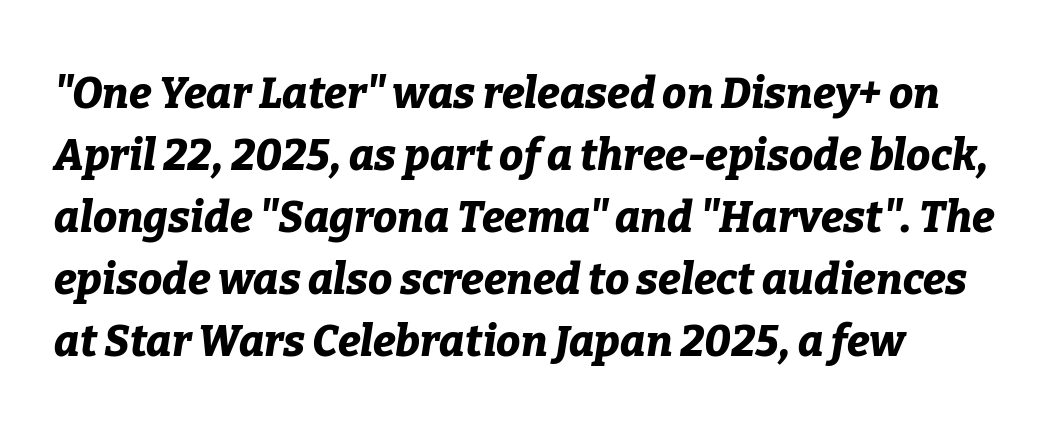
Rendered with sloped, italic letterforms. Every row of glyphs begins at an identical x-position on the left. Just letters on the line, the space beneath them empty. Do the characters align in a grid? No, the font is proportional.
